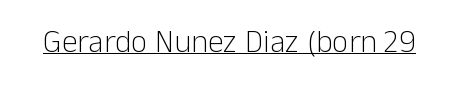
Q: Is the text bold? A: No.
Q: Is the text italic (slanted)? A: No, it is upright.
Q: Is the typeface a serif or a sans-serif typeface? A: Sans-serif.
Q: Is the text underlined? A: Yes.
Q: Is the spacing between letters normal or unusually wide? A: Normal.
Q: Width (condensed, normal, or wide)? A: Normal.
Q: Stroke contrast? A: Low.
Q: x-height? A: Medium.
Q: Monospaced? A: No.
